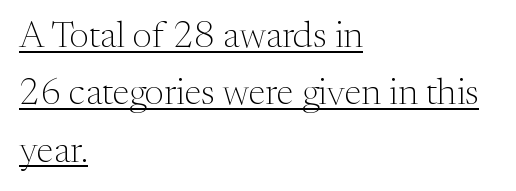
A quiet, ordinary-to-light weight characterises the typeface. Style check: upright. Does the copy run flush right? No — it runs flush left. These lines keep a tight, regular rhythm from letter to letter. Glance below the letters and you will spot a drawn line.
